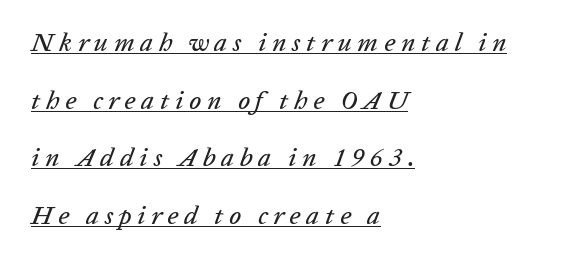
Q: Is the text italic (slanted)? A: Yes, it leans right by about 20 degrees.
Q: Is the text underlined? A: Yes.
Q: How is the paragraph aligned? A: Left-aligned.
Q: Is the spacing between letters normal or unusually wide? A: Unusually wide.
Q: Is the spacing between lines tight, normal or loose? A: Loose.
